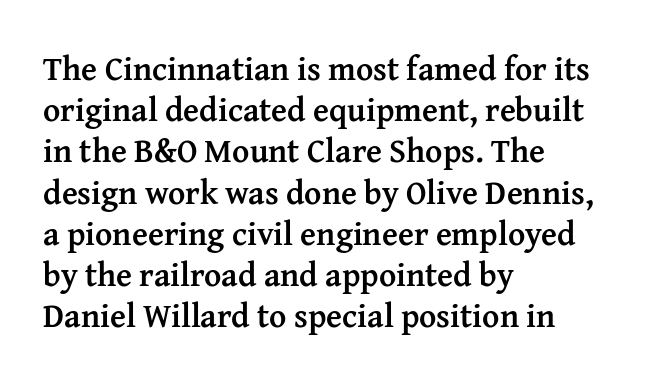
The image shows 33 px semibold serif type, upright; set left-aligned, normal line spacing (1.25x), normal letter spacing, not underlined; medium stroke contrast and a medium x-height.
